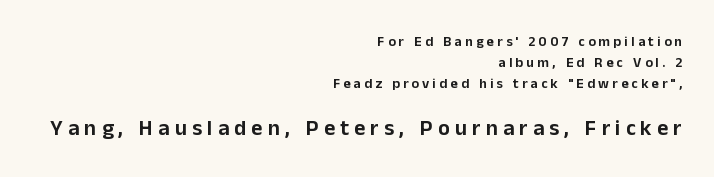
{"italic": "no", "underline": "no", "align": "right", "line_spacing": "normal", "line_spacing_ratio": 1.5, "letter_spacing": "wide", "letter_spacing_em": 0.23, "larger_block": "second", "size_ratio": 1.57, "glyph_px": 22}
